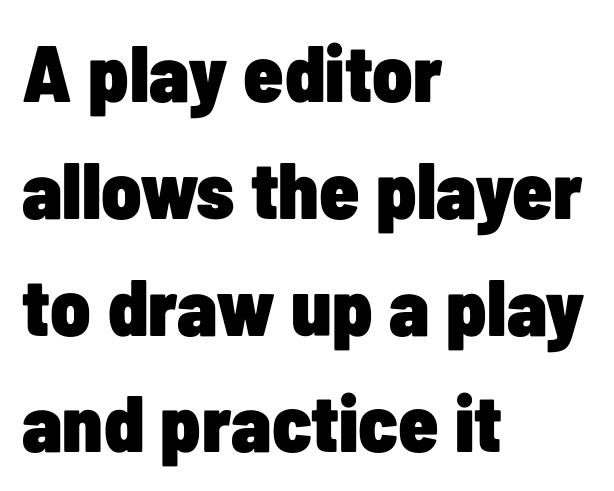
Whoever set this chose a conventional vertical rhythm. Leftover space on each line is placed entirely after the last word. Do the letters lean? They stand straight. Descender tails drop into unmarked territory.
